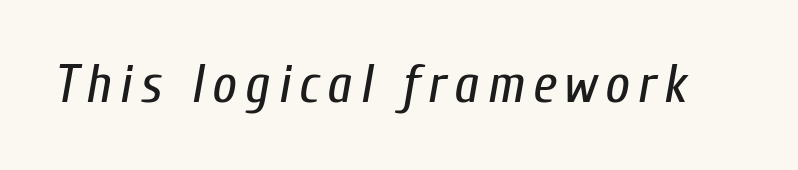
The image shows 54 px regular-weight, condensed type, italic (leaning right); set not underlined; low stroke contrast and a medium x-height.
